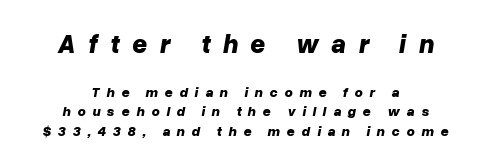
{"italic": "yes", "lean": "right", "slant_degrees": 10, "bold": "yes", "underline": "no", "align": "center", "line_spacing": "normal", "line_spacing_ratio": 1.39, "letter_spacing": "wide", "letter_spacing_em": 0.48, "larger_block": "first", "size_ratio": 1.86, "glyph_px": 26}
